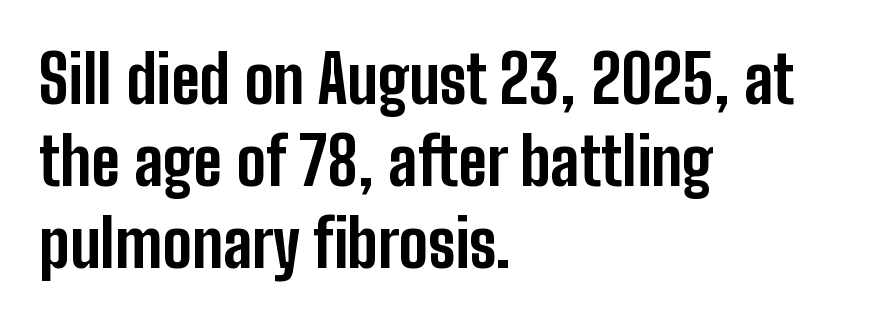
The image shows 66 px bold, condensed sans-serif type, upright; set left-aligned, line spacing 1.24x, normal letter spacing, not underlined; low stroke contrast and a medium x-height.
